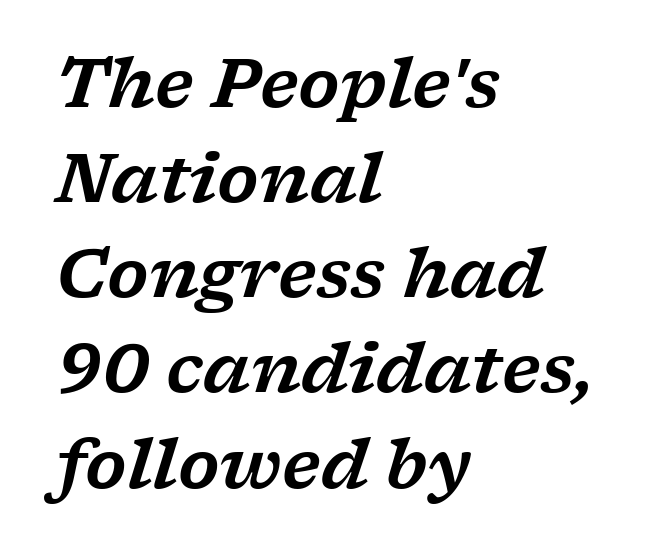
Descenders are the only things crossing below the line. Honestly, the letter spacing is just normal — you wouldn't notice it. This sample uses an oblique cut, with every glyph tilted off the vertical. Is there much room between lines? A standard amount, neither cramped nor airy. Varying glyph widths throughout — classic text-font behaviour. Short and long lines alike share a common starting point at left.
